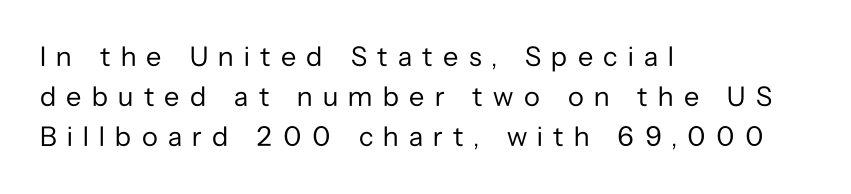
{"serif": "no", "italic": "no", "bold": "no", "weight": "regular", "width": "normal", "stroke_contrast": "low", "x_height": "medium", "monospaced": "no", "underline": "no", "align": "left", "line_spacing": "normal", "line_spacing_ratio": 1.43, "letter_spacing": "wide", "letter_spacing_em": 0.37, "glyph_px": 28}
